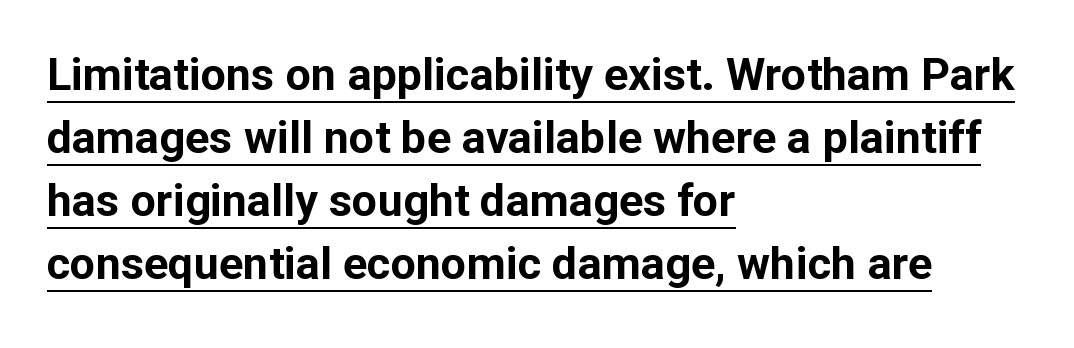
Q: Is the text bold? A: Yes.
Q: Is the text italic (slanted)? A: No, it is upright.
Q: Is the typeface a serif or a sans-serif typeface? A: Sans-serif.
Q: Is the text underlined? A: Yes.
Q: How is the paragraph aligned? A: Left-aligned.
Q: Is the spacing between letters normal or unusually wide? A: Normal.
Q: Is the spacing between lines tight, normal or loose? A: Normal.
Q: Width (condensed, normal, or wide)? A: Normal.
Q: Stroke contrast? A: Low.
Q: x-height? A: Medium.
Q: Monospaced? A: No.
